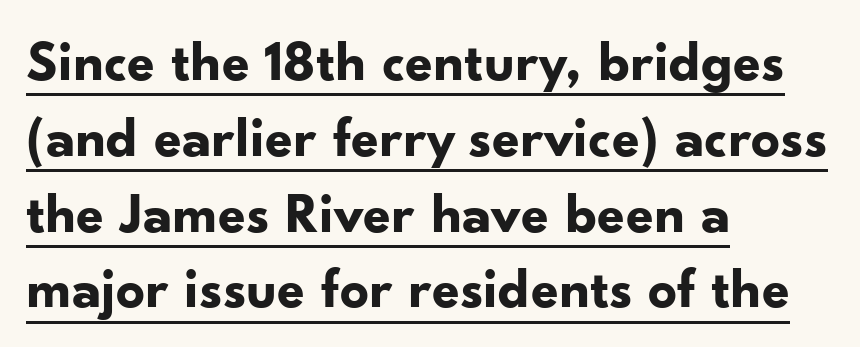
{"serif": "no", "italic": "no", "bold": "yes", "weight": "bold", "width": "normal", "stroke_contrast": "low", "x_height": "small", "monospaced": "no", "underline": "yes", "align": "left", "line_spacing": "normal", "line_spacing_ratio": 1.33, "letter_spacing": "normal", "letter_spacing_em": 0.0, "glyph_px": 57}
